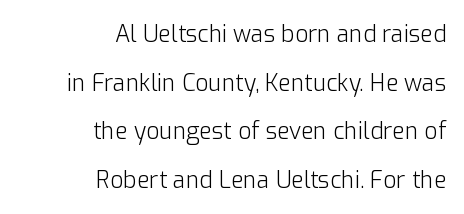
Every character sits straight up, as roman type does. Check under the words: just untouched page. Does the leading feel generous? Absolutely, it's lavish. You could call the tracking neutral — neither tight nor loose.
